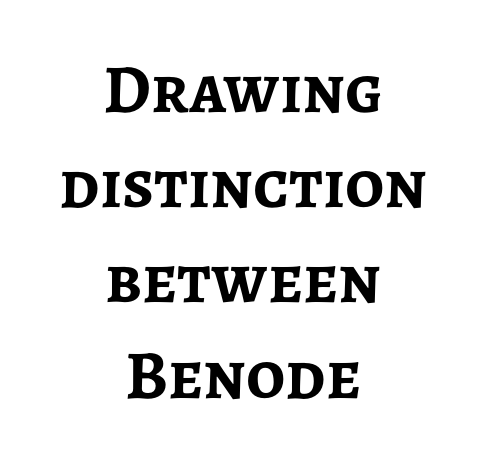
{"serif": "no", "italic": "no", "bold": "yes", "weight": "semibold", "width": "normal", "stroke_contrast": "low", "x_height": "medium", "monospaced": "no", "underline": "no", "align": "center", "line_spacing": "normal", "line_spacing_ratio": 1.38, "letter_spacing": "normal", "letter_spacing_em": 0.0, "glyph_px": 69}
